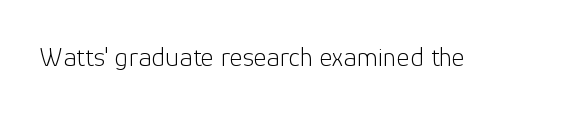
The letters stand straight up with perfectly vertical stems. Decoration check: the copy has no underline. Weight: not bold — regular or lighter. Letter spacing: default.
